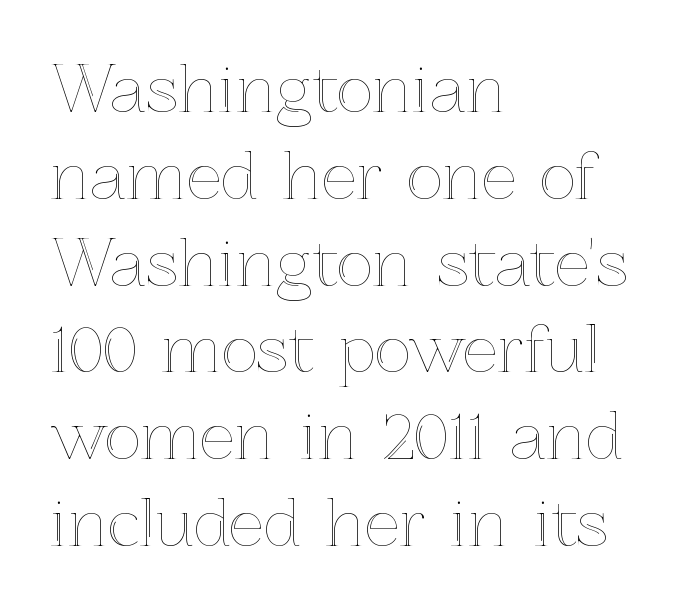
{"italic": "no", "width": "normal", "x_height": "medium", "monospaced": "no", "underline": "no", "align": "left", "line_spacing": "normal", "line_spacing_ratio": 1.4, "letter_spacing": "normal", "letter_spacing_em": 0.0, "glyph_px": 62}
